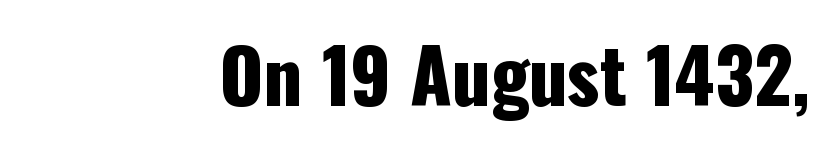
A bare baseline throughout the passage. A typesetter would call this proportional, since set widths differ per character. Is the block centered? No — it sits flush against the right margin. The type sits square on the baseline with zero lean. Here the glyphs are tracked normally, forming tight word shapes.
